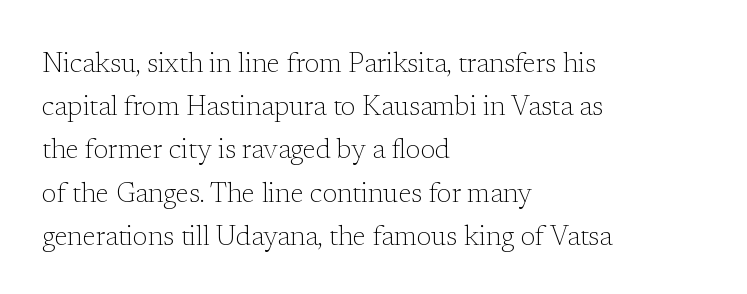
Q: Is the text bold? A: No.
Q: Is the text italic (slanted)? A: No, it is upright.
Q: Is the text underlined? A: No.
Q: How is the paragraph aligned? A: Left-aligned.
Q: Is the spacing between letters normal or unusually wide? A: Normal.
Q: Is the spacing between lines tight, normal or loose? A: Normal.
